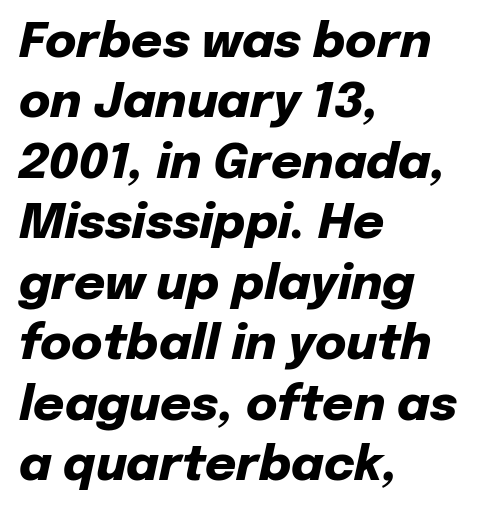
{"italic": "yes", "lean": "right", "slant_degrees": 12, "bold": "yes", "weight": "heavy", "width": "normal", "stroke_contrast": "low", "x_height": "medium", "monospaced": "no", "underline": "no", "align": "left", "line_spacing": "normal", "line_spacing_ratio": 1.26, "letter_spacing": "normal", "letter_spacing_em": 0.0, "glyph_px": 48}
